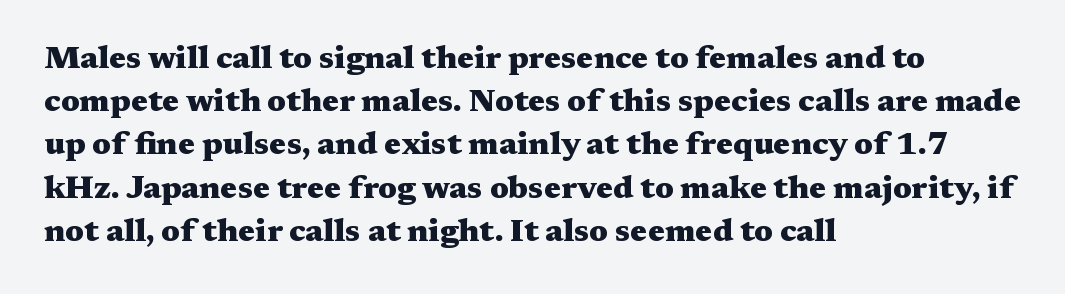
The image shows 32 px heavy, wide serif type, upright; set left-aligned, normal line spacing (1.35x), normal letter spacing, not underlined; medium stroke contrast and a medium x-height.
